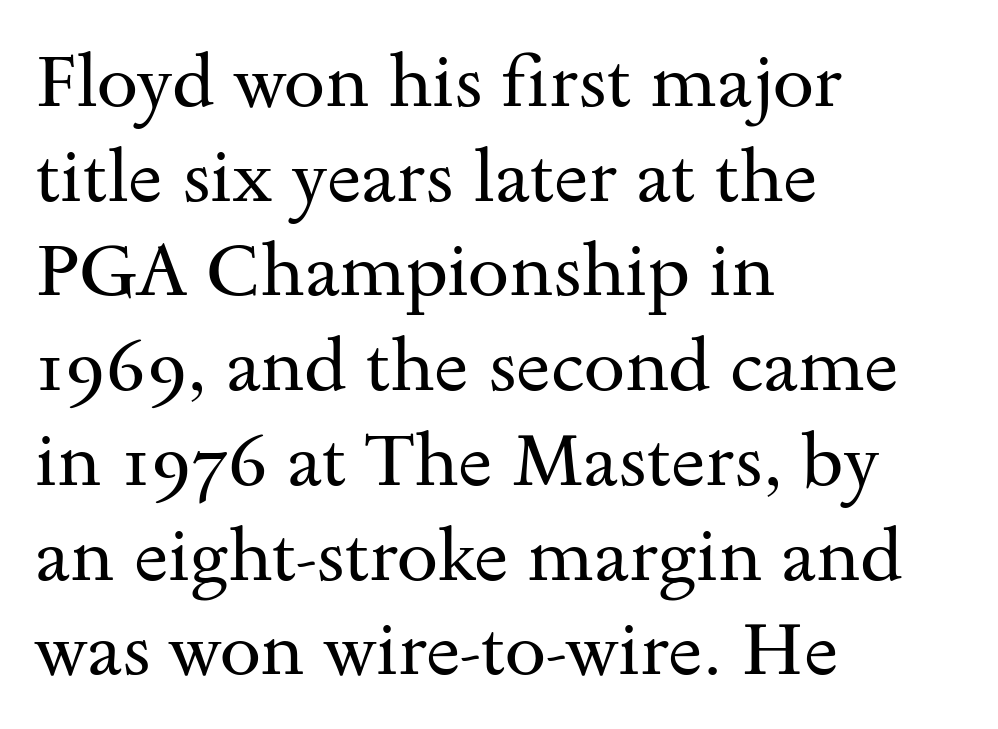
Compared with a centered layout, this one pins lines to the left instead. Just letters on the line, the space beneath them empty. The block of text has a typical density, with ordinary space between rows. Inter-character spacing is left at the font's built-in metrics. A typesetter would label this face a serif.
